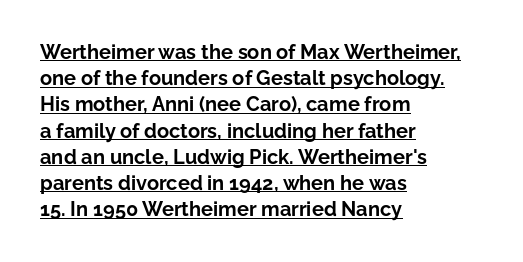
Q: Is the text bold? A: Yes.
Q: Is the text italic (slanted)? A: No, it is upright.
Q: Is the text underlined? A: Yes.
Q: How is the paragraph aligned? A: Left-aligned.
Q: Is the spacing between letters normal or unusually wide? A: Normal.
Q: Is the spacing between lines tight, normal or loose? A: Normal.
